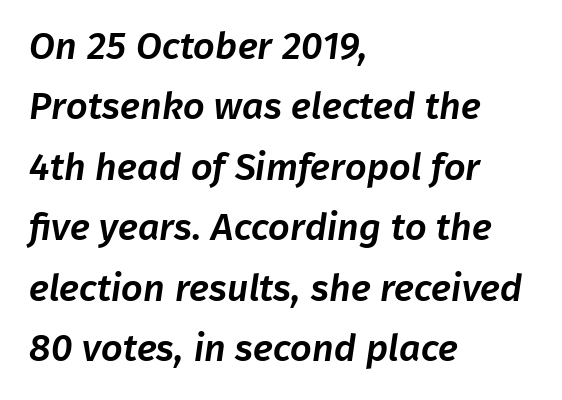
The image shows 38 px sans-serif type; set left-aligned, normal line spacing (1.59x), normal letter spacing, not underlined; low stroke contrast and a medium x-height.
